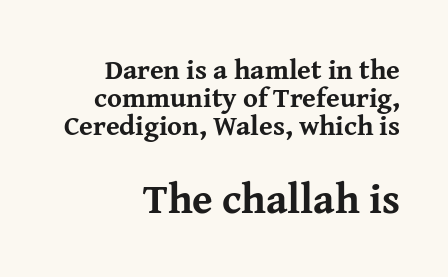
Q: Is the text bold? A: Yes.
Q: Is the text italic (slanted)? A: No, it is upright.
Q: Is the typeface a serif or a sans-serif typeface? A: Serif.
Q: Is the text underlined? A: No.
Q: How is the paragraph aligned? A: Right-aligned.
Q: Is the spacing between letters normal or unusually wide? A: Normal.
Q: Is the spacing between lines tight, normal or loose? A: Tight.
Q: Which block of text is set in a larger size, the first (top) or the second (bottom)? A: The second (bottom) one.
Q: Width (condensed, normal, or wide)? A: Normal.
Q: Stroke contrast? A: Medium.
Q: x-height? A: Medium.
Q: Monospaced? A: No.
